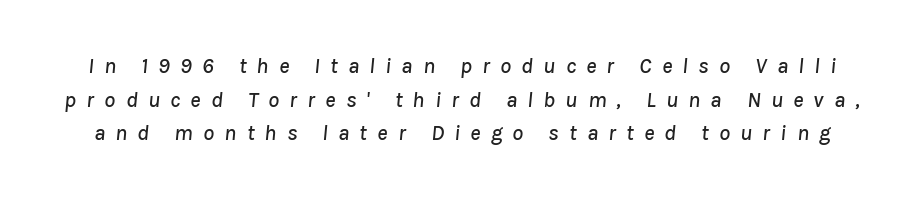
Q: Is the text italic (slanted)? A: Yes, it leans right by about 8 degrees.
Q: Is the text underlined? A: No.
Q: Is the spacing between letters normal or unusually wide? A: Unusually wide.
Q: Is the spacing between lines tight, normal or loose? A: Normal.
